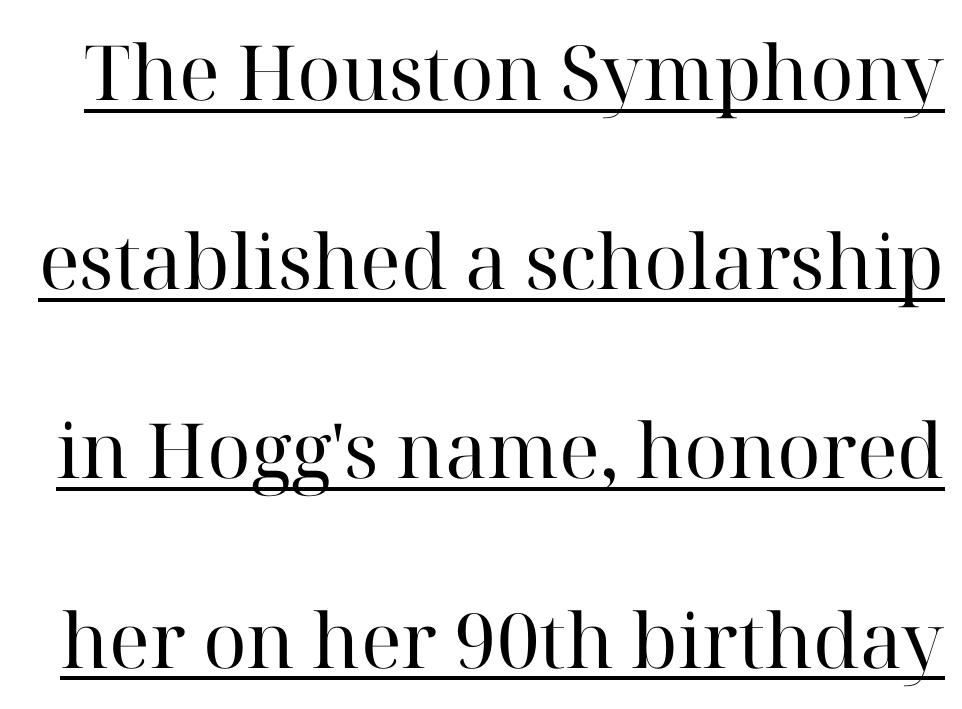
The image shows 76 px regular-weight serif type, upright; set loose line spacing (2.49x), normal letter spacing, underlined; high stroke contrast and a medium x-height.
